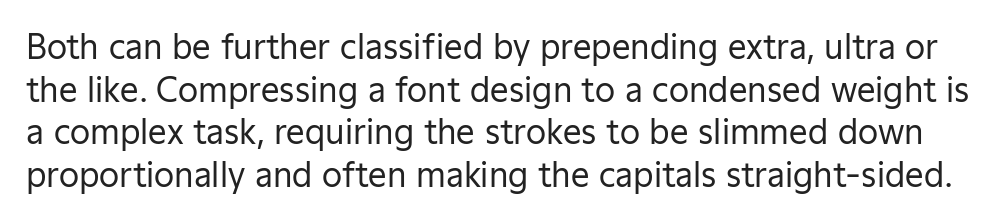
Q: Is the text bold? A: No.
Q: Is the text italic (slanted)? A: No, it is upright.
Q: Is the typeface a serif or a sans-serif typeface? A: Sans-serif.
Q: Is the text underlined? A: No.
Q: Is the spacing between letters normal or unusually wide? A: Normal.
Q: Is the spacing between lines tight, normal or loose? A: Normal.
Q: Width (condensed, normal, or wide)? A: Normal.
Q: Stroke contrast? A: Low.
Q: x-height? A: Medium.
Q: Monospaced? A: No.
